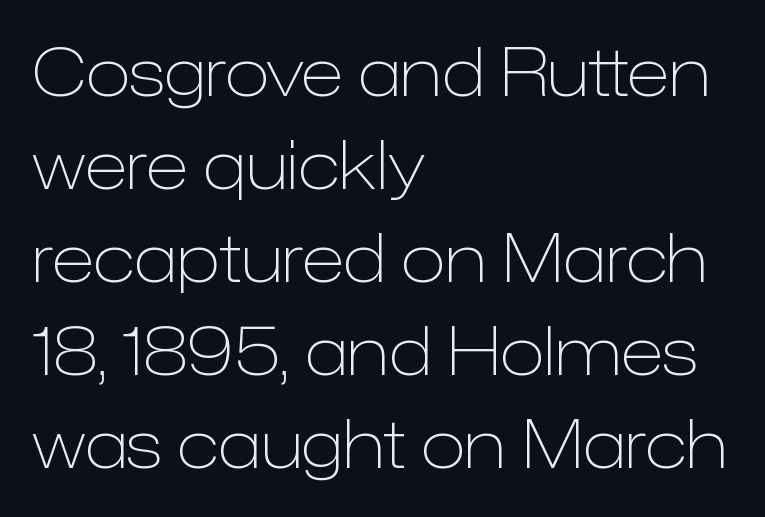
Q: Is the text bold? A: No.
Q: Is the text italic (slanted)? A: No, it is upright.
Q: Is the typeface a serif or a sans-serif typeface? A: Sans-serif.
Q: Is the text underlined? A: No.
Q: How is the paragraph aligned? A: Left-aligned.
Q: Is the spacing between letters normal or unusually wide? A: Normal.
Q: Is the spacing between lines tight, normal or loose? A: Normal.
Q: Width (condensed, normal, or wide)? A: Normal.
Q: Stroke contrast? A: Low.
Q: x-height? A: Medium.
Q: Monospaced? A: No.
